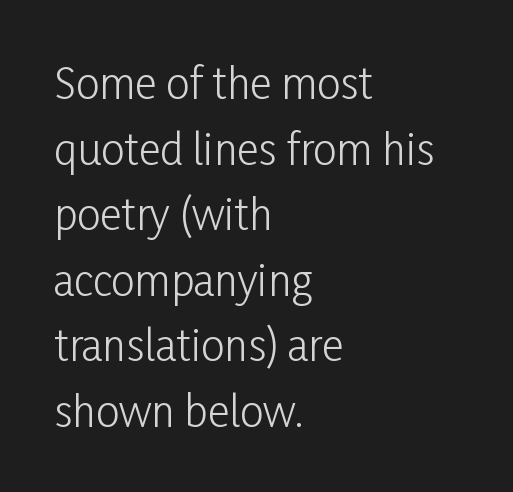
Q: Is the text bold? A: No.
Q: Is the text italic (slanted)? A: No, it is upright.
Q: Is the typeface a serif or a sans-serif typeface? A: Sans-serif.
Q: Is the text underlined? A: No.
Q: How is the paragraph aligned? A: Left-aligned.
Q: Is the spacing between letters normal or unusually wide? A: Normal.
Q: Is the spacing between lines tight, normal or loose? A: Normal.
Q: Width (condensed, normal, or wide)? A: Condensed.
Q: Stroke contrast? A: Low.
Q: x-height? A: Medium.
Q: Monospaced? A: No.
